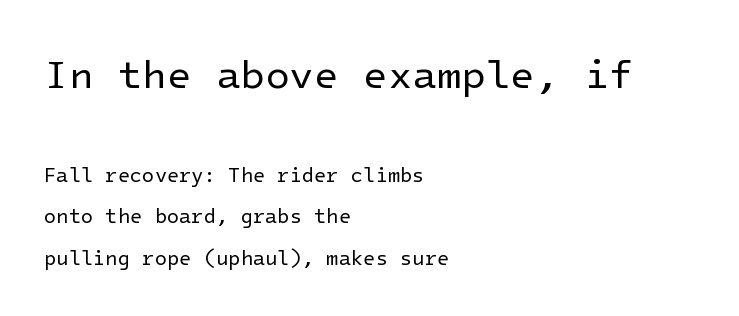
The image shows 40 px regular-weight sans-serif type, upright; set left-aligned, loose line spacing (2.09x), normal letter spacing, not underlined; the first (top) block is 2.0x larger; low stroke contrast and a medium x-height.
